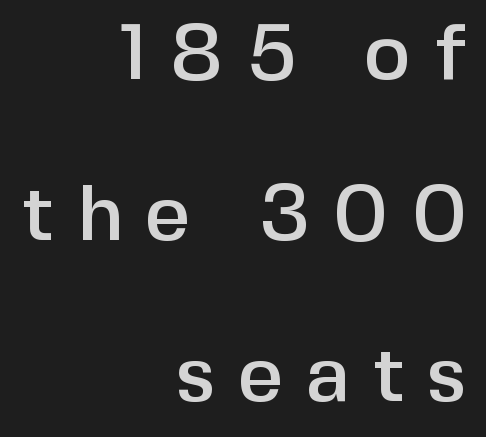
The image shows 79 px sans-serif type, upright; set right-aligned, loose line spacing (2.04x), unusually wide letter spacing (+0.29 em), not underlined; low stroke contrast and a medium x-height.
